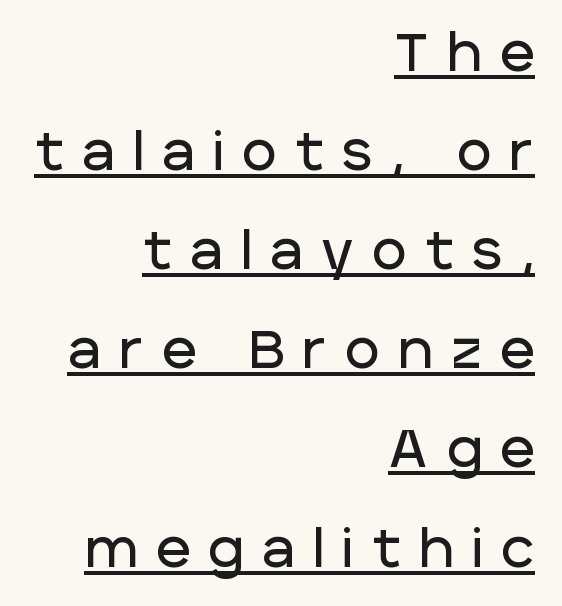
{"serif": "no", "italic": "no", "width": "normal", "stroke_contrast": "low", "x_height": "large", "monospaced": "no", "underline": "yes", "align": "right", "line_spacing_ratio": 1.87, "letter_spacing": "wide", "letter_spacing_em": 0.35, "glyph_px": 53}
